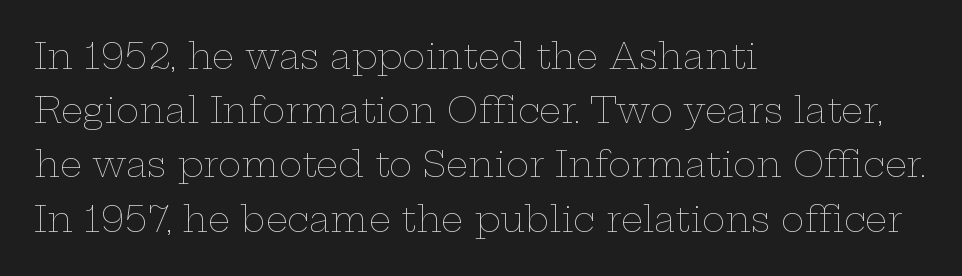
{"italic": "no", "bold": "no", "weight": "thin", "width": "wide", "stroke_contrast": "low", "x_height": "medium", "monospaced": "no", "underline": "no", "align": "left", "line_spacing": "normal", "line_spacing_ratio": 1.55, "letter_spacing": "normal", "letter_spacing_em": 0.0, "glyph_px": 35}
